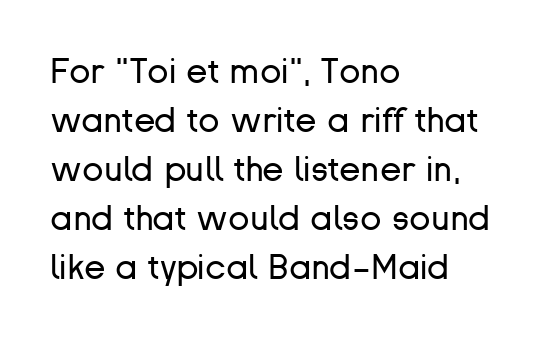
The image shows 35 px regular-weight sans-serif type, upright; set left-aligned, normal line spacing (1.4x), normal letter spacing, not underlined; low stroke contrast and a medium x-height.
